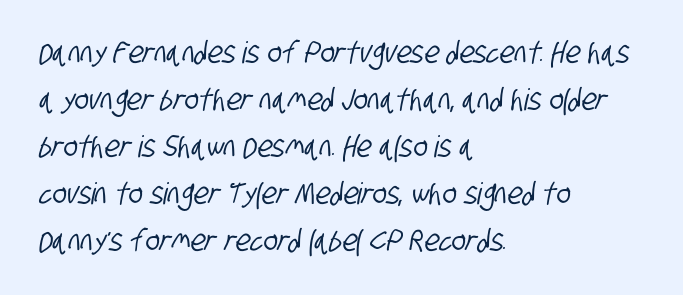
Check where the strokes stop: nothing finishes them off — pure sans. Successive baselines arrive at the customary interval. These lines are rendered in a variable-pitch font. You could call the tracking neutral — neither tight nor loose.
